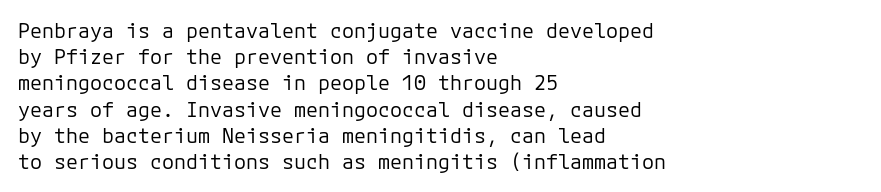
Q: Is the text bold? A: No.
Q: Is the text italic (slanted)? A: No, it is upright.
Q: Is the text underlined? A: No.
Q: How is the paragraph aligned? A: Left-aligned.
Q: Is the spacing between letters normal or unusually wide? A: Normal.
Q: Is the spacing between lines tight, normal or loose? A: Normal.
